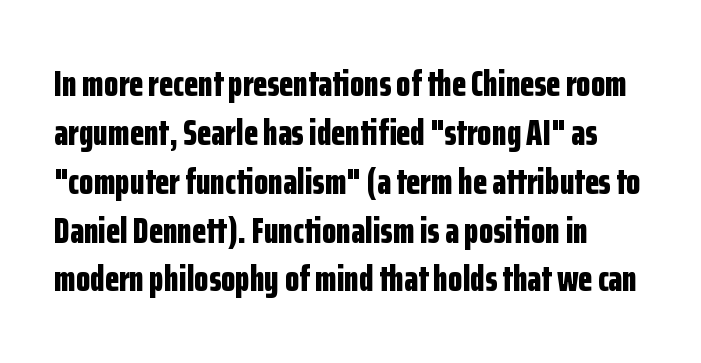
The image shows 37 px bold, condensed sans-serif type, upright; set normal line spacing (1.32x), normal letter spacing, not underlined; low stroke contrast and a medium x-height.
